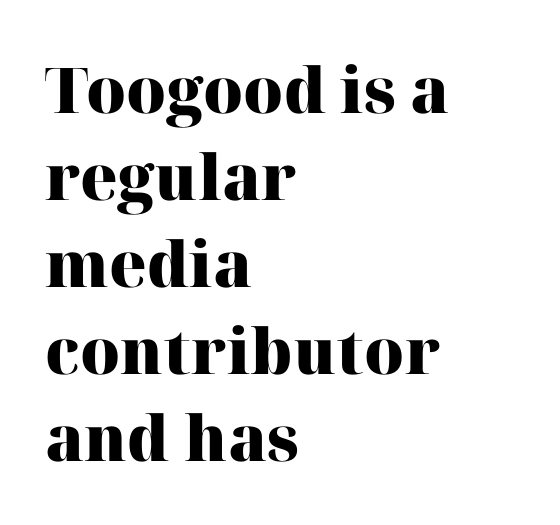
The image shows 63 px heavy serif type, upright; set left-aligned, normal line spacing (1.38x), normal letter spacing, not underlined; high stroke contrast and a medium x-height.
